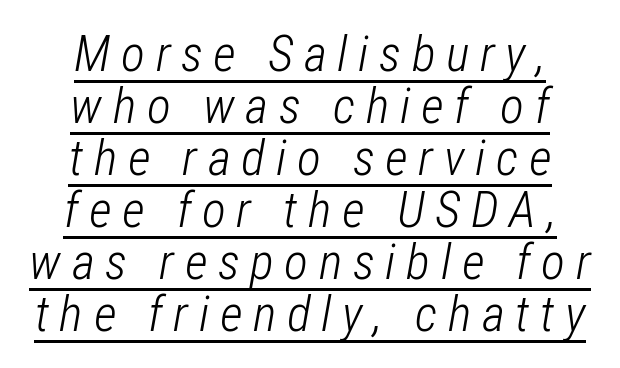
Weight: in the light-to-regular range. Leading: reduced. Looking at the ascenders, they clearly lean. A typesetter would call this proportional, since set widths differ per character. The tracking reads as deliberately expanded to a designer's eye. Has an underline been added? It has.
